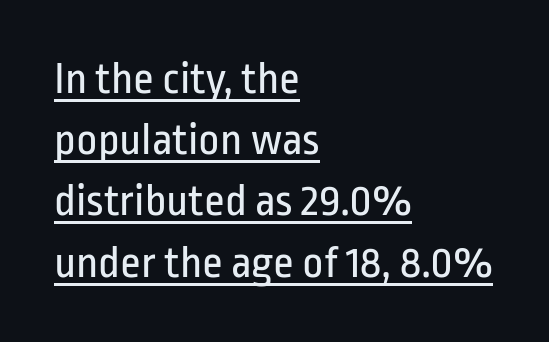
The image shows 46 px regular-weight, condensed sans-serif type, upright; set left-aligned, normal line spacing (1.33x), normal letter spacing, underlined; low stroke contrast and a medium x-height.
